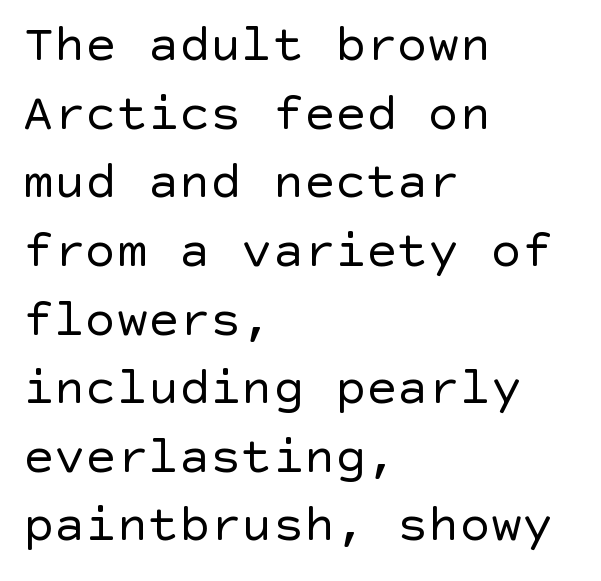
The image shows 52 px regular-weight sans-serif type, upright; set left-aligned, normal line spacing (1.32x), normal letter spacing, not underlined; a large x-height.
